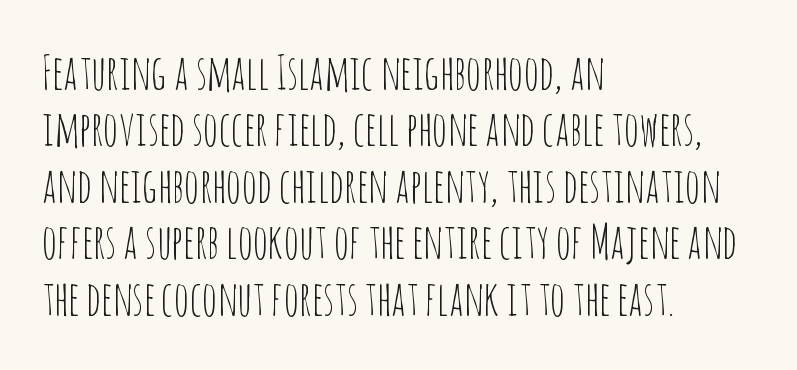
When letters stand straight like this, we call the style roman or upright. The type is set solid horizontally, with unmodified tracking. The space beneath each line is pristine and unruled. Typographically, this falls in the sans-serif category. The rendering anchors every line to the left-hand side. The passage shown is typed in a proportional face where columns would drift.
